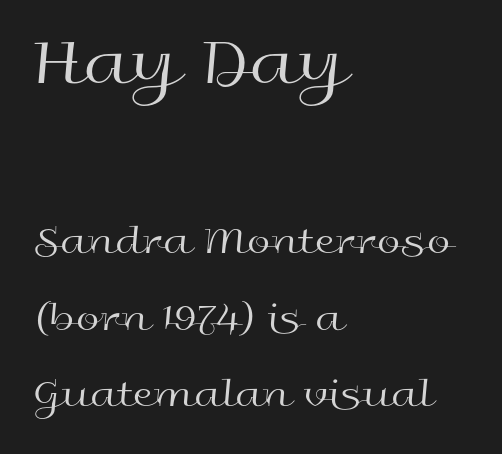
Clear beneath every line of the passage. The more generous point size was reserved for the upper chunk. All the whitespace from short lines collects on the right. The weight tops out at a normal text grade. Quick note: not italic, upright.
